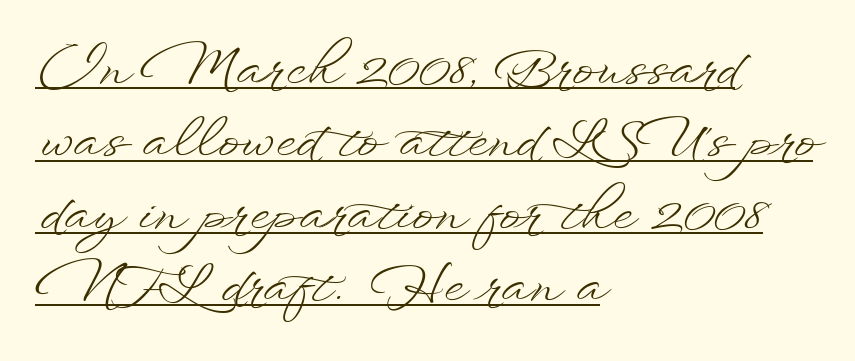
{"bold": "no", "weight": "light", "width": "wide", "stroke_contrast": "low", "x_height": "small", "monospaced": "no", "underline": "yes", "align": "left", "line_spacing": "normal", "line_spacing_ratio": 1.39, "letter_spacing": "normal", "letter_spacing_em": 0.0, "glyph_px": 52}
